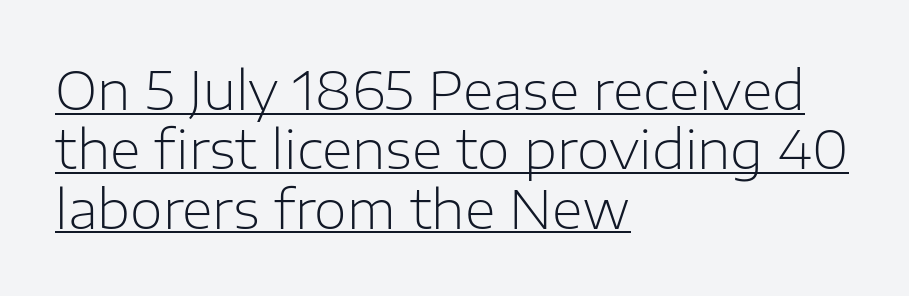
The setting favours the left margin, as ordinary paragraphs usually do. The passage shown is typeset with a sans-serif family. The passage shown stacks its lines with hardly any gap. Nothing heavy about these letters — not bold at all. Nope, not italic — everything's standing straight.
